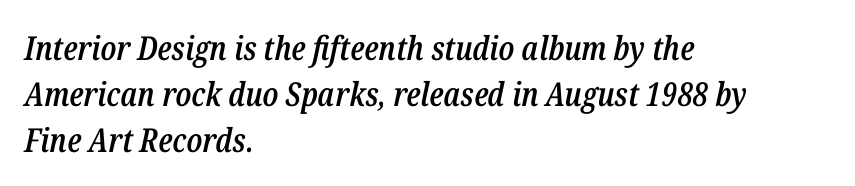
The image shows 33 px semibold, condensed type, italic (leaning right); set left-aligned, normal line spacing (1.39x), normal letter spacing, not underlined; low stroke contrast and a medium x-height.
